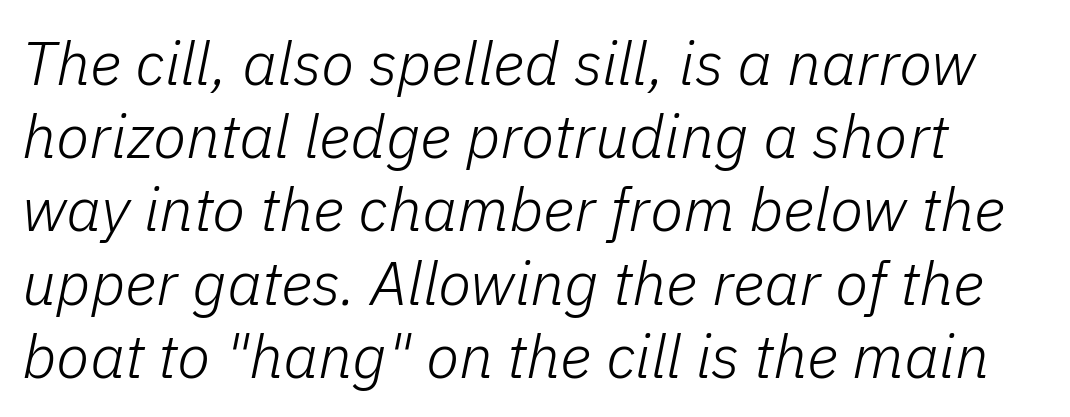
Q: Is the text bold? A: No.
Q: Is the text italic (slanted)? A: Yes, it leans right by about 11 degrees.
Q: Is the text underlined? A: No.
Q: Is the spacing between letters normal or unusually wide? A: Normal.
Q: Width (condensed, normal, or wide)? A: Normal.
Q: Stroke contrast? A: Low.
Q: x-height? A: Medium.
Q: Monospaced? A: No.
